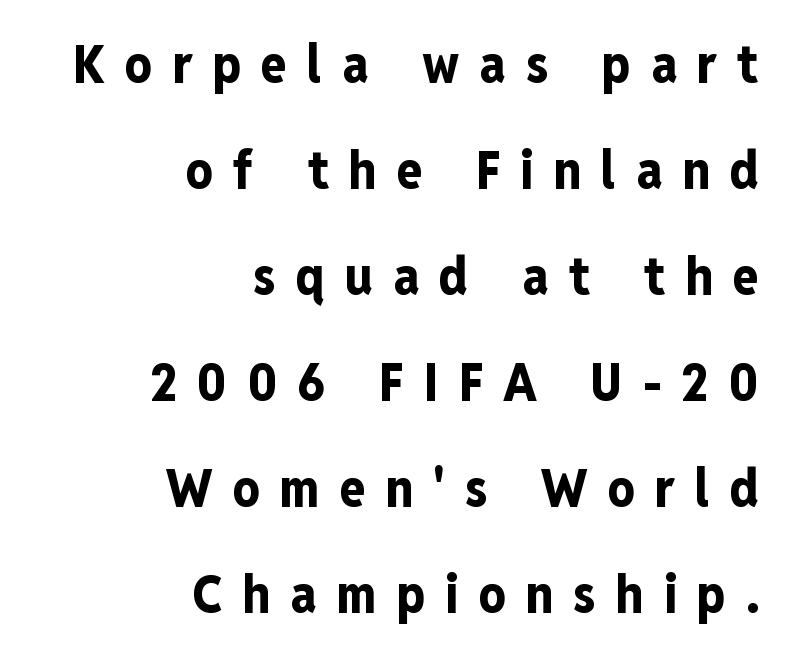
Serif or sans? Sans — the stroke terminals are bare. Compared with typical body copy, the letter spacing here is much looser. The setting favours the right margin, as signatures and pull-quotes sometimes do. You'd pick this weight for a headline — it's a proper bold. Ordinary non-slanted type is in use.
